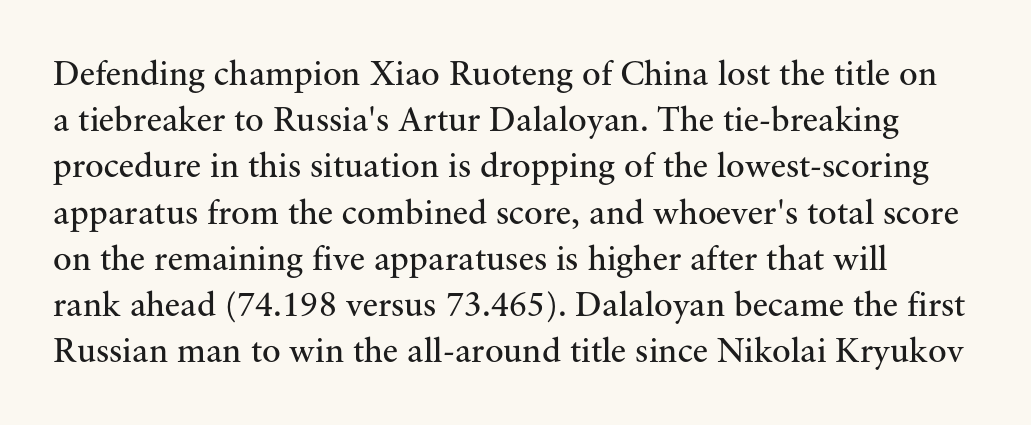
The image shows 35 px regular-weight serif type, upright; set normal line spacing (1.32x), normal letter spacing, not underlined; medium stroke contrast and a small x-height.
